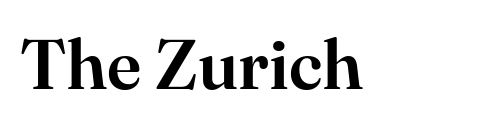
The image shows 70 px serif type, upright; set normal letter spacing, not underlined; high stroke contrast and a small x-height.
